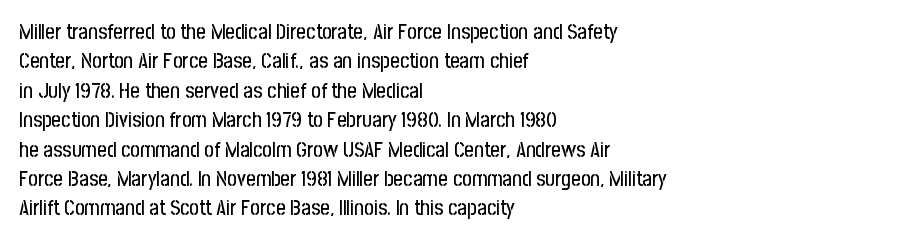
{"italic": "no", "underline": "no", "align": "left", "line_spacing": "normal", "line_spacing_ratio": 1.4, "letter_spacing": "normal", "letter_spacing_em": 0.0, "glyph_px": 21}
